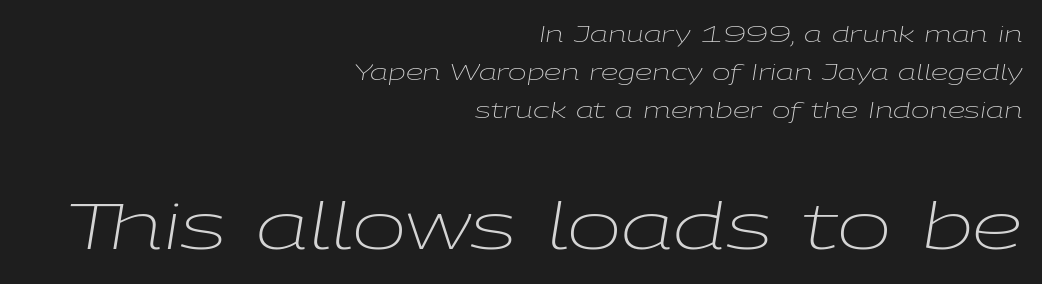
{"italic": "yes", "lean": "right", "slant_degrees": 9, "bold": "no", "weight": "light", "width": "wide", "stroke_contrast": "low", "x_height": "medium", "monospaced": "no", "underline": "no", "align": "right", "line_spacing_ratio": 1.72, "letter_spacing": "normal", "letter_spacing_em": 0.0, "larger_block": "second", "size_ratio": 2.95, "glyph_px": 65}
